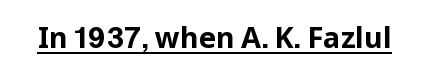
The image shows 29 px bold sans-serif type, upright; set normal letter spacing, underlined; low stroke contrast and a medium x-height.
